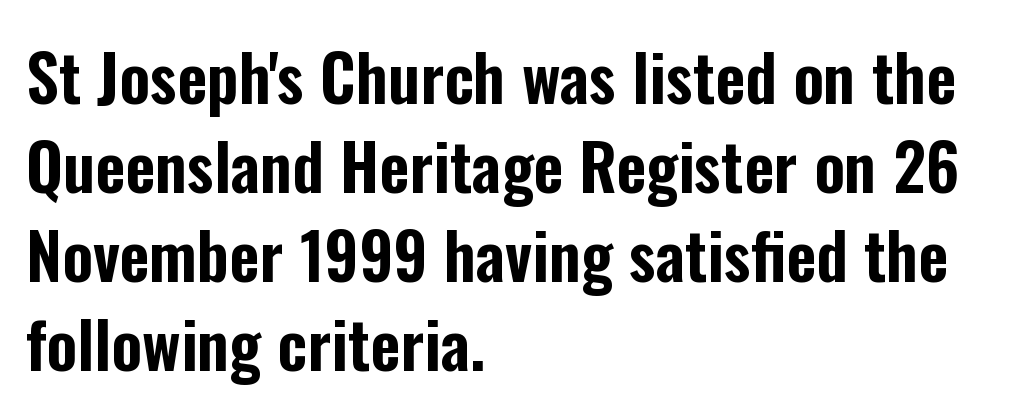
{"serif": "no", "italic": "no", "width": "condensed", "stroke_contrast": "low", "x_height": "medium", "monospaced": "no", "underline": "no", "align": "left", "line_spacing": "normal", "line_spacing_ratio": 1.37, "letter_spacing": "normal", "letter_spacing_em": 0.0, "glyph_px": 65}
